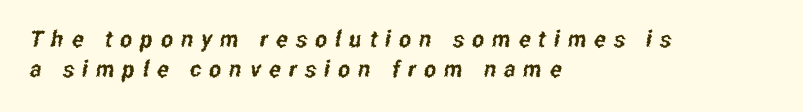
The image shows 23 px text type; set left-aligned, normal line spacing (1.29x), unusually wide letter spacing (+0.35 em), not underlined.
